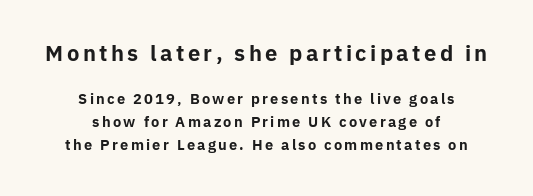
Q: Is the text bold? A: Yes.
Q: Is the text italic (slanted)? A: No, it is upright.
Q: Is the text underlined? A: No.
Q: How is the paragraph aligned? A: Centered.
Q: Is the spacing between lines tight, normal or loose? A: Normal.
Q: Which block of text is set in a larger size, the first (top) or the second (bottom)? A: The first (top) one.
